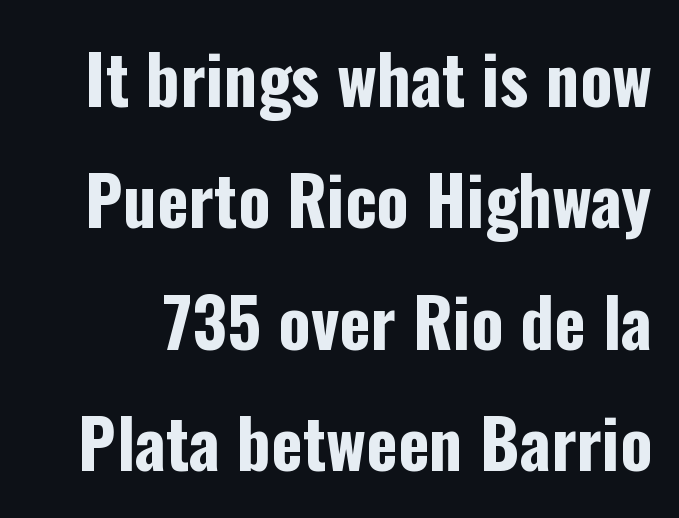
This sample has the flowing, uneven cadence of proportional lettering. The rendering uses a bold face; every stroke is thick and dark. Font category for this specimen: sans-serif. The passage shown has conventional tracking throughout. Clear beneath every line of the passage. Ascenders rise straight up at ninety degrees.
